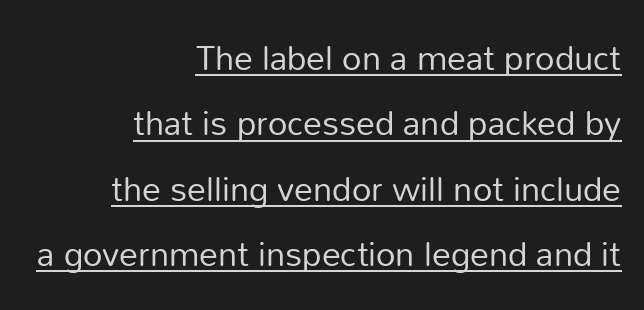
Q: Is the text bold? A: No.
Q: Is the text italic (slanted)? A: No, it is upright.
Q: Is the typeface a serif or a sans-serif typeface? A: Sans-serif.
Q: Is the text underlined? A: Yes.
Q: How is the paragraph aligned? A: Right-aligned.
Q: Is the spacing between letters normal or unusually wide? A: Normal.
Q: Is the spacing between lines tight, normal or loose? A: Loose.
Q: Width (condensed, normal, or wide)? A: Normal.
Q: Stroke contrast? A: Low.
Q: x-height? A: Medium.
Q: Monospaced? A: No.
